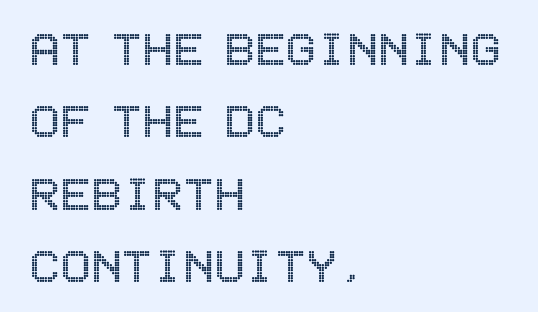
{"italic": "no", "width": "condensed", "x_height": "large", "underline": "no", "align": "left", "line_spacing": "normal", "line_spacing_ratio": 1.27, "letter_spacing": "normal", "letter_spacing_em": 0.0, "glyph_px": 57}
